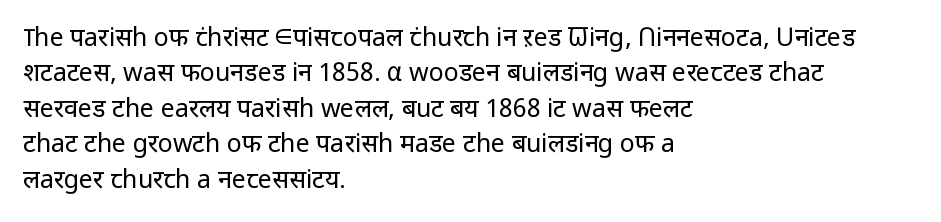
The image shows 25 px text type, upright; set left-aligned, normal line spacing (1.42x), normal letter spacing, not underlined.
